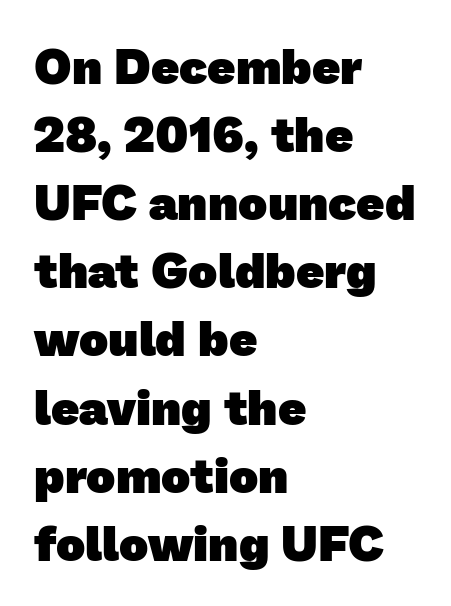
The image shows 49 px heavy sans-serif type; set left-aligned, normal line spacing (1.39x), normal letter spacing, not underlined; low stroke contrast and a medium x-height.
